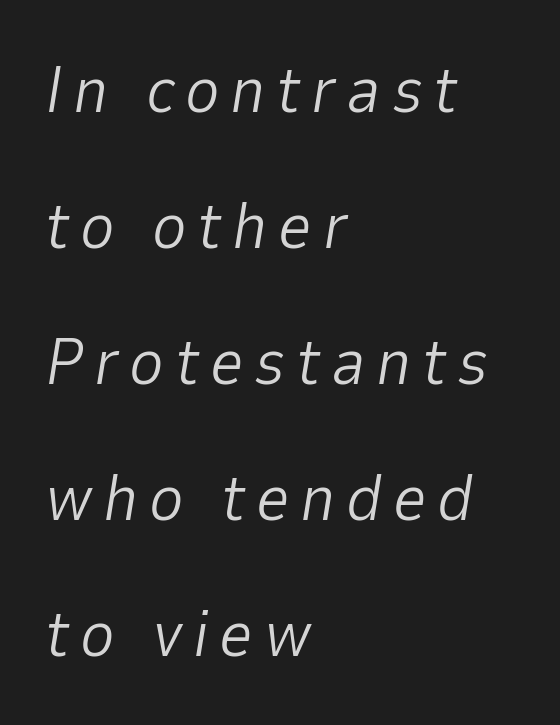
{"italic": "yes", "lean": "right", "slant_degrees": 9, "bold": "no", "weight": "light", "width": "normal", "stroke_contrast": "low", "x_height": "medium", "monospaced": "no", "underline": "no", "align": "left", "line_spacing": "loose", "line_spacing_ratio": 2.06, "glyph_px": 66}
